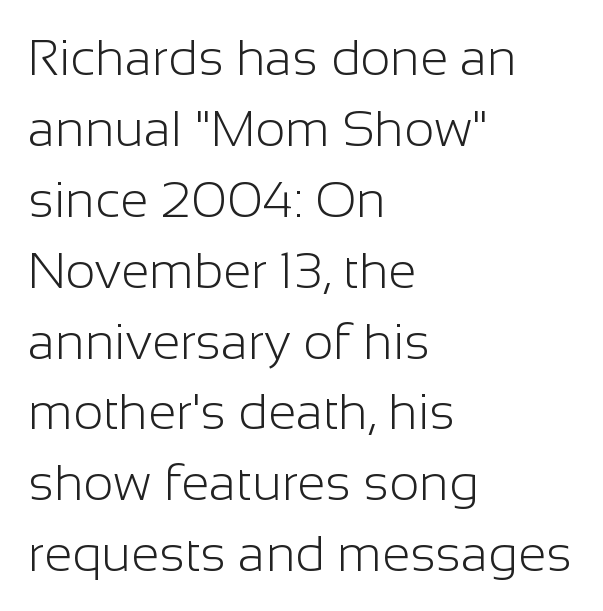
Weight: not bold — regular or lighter. This sample has the flowing, uneven cadence of proportional lettering. These lines sit exactly where default settings would place them. These lines are composed in type without serifs. There is no visible air inserted between adjacent glyphs.
